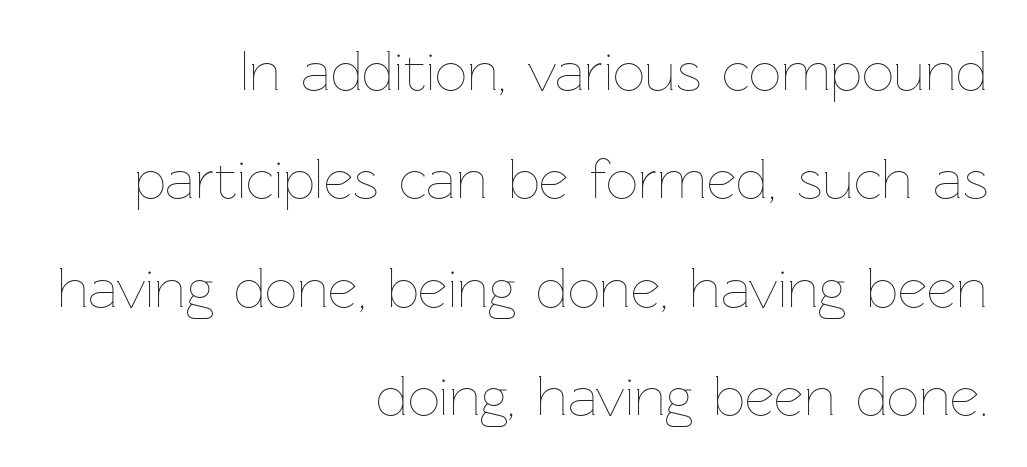
Q: Is the text bold? A: No.
Q: Is the text italic (slanted)? A: No, it is upright.
Q: Is the text underlined? A: No.
Q: How is the paragraph aligned? A: Right-aligned.
Q: Is the spacing between letters normal or unusually wide? A: Normal.
Q: Is the spacing between lines tight, normal or loose? A: Loose.
Q: Width (condensed, normal, or wide)? A: Normal.
Q: Stroke contrast? A: Low.
Q: x-height? A: Medium.
Q: Monospaced? A: No.
